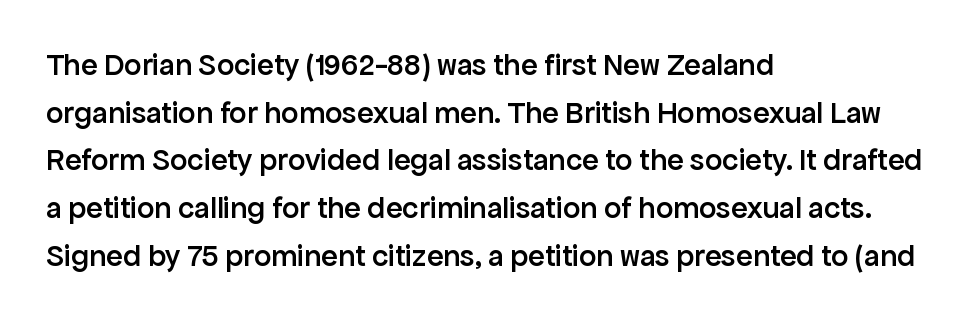
{"serif": "no", "italic": "no", "bold": "semi", "weight": "semibold", "width": "normal", "stroke_contrast": "low", "x_height": "medium", "monospaced": "no", "underline": "no", "align": "left", "line_spacing": "normal", "line_spacing_ratio": 1.54, "letter_spacing": "normal", "letter_spacing_em": 0.0, "glyph_px": 31}
